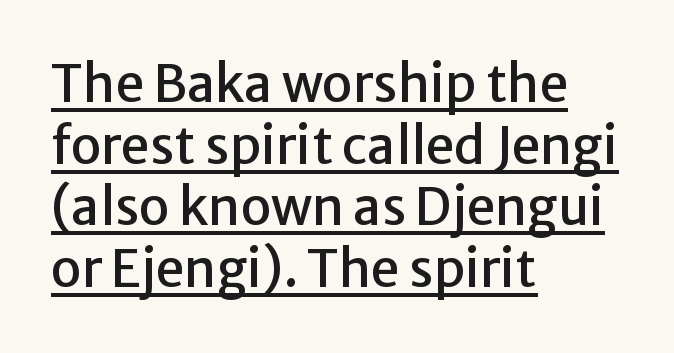
Q: Is the text italic (slanted)? A: No, it is upright.
Q: Is the typeface a serif or a sans-serif typeface? A: Sans-serif.
Q: Is the text underlined? A: Yes.
Q: How is the paragraph aligned? A: Left-aligned.
Q: Is the spacing between letters normal or unusually wide? A: Normal.
Q: Width (condensed, normal, or wide)? A: Normal.
Q: Stroke contrast? A: Low.
Q: x-height? A: Medium.
Q: Monospaced? A: No.
